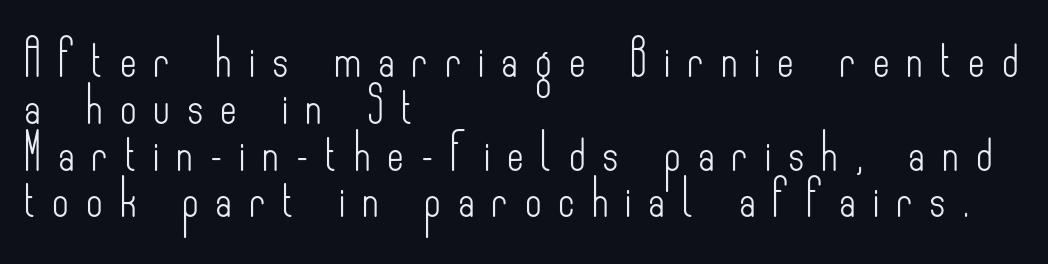
Is this a sans? Yes — the strokes have no serifs. Nothing heavy about these letters — not bold at all. Casual observation: everything's shoved over to the left. These lines were composed using upright roman letters.
